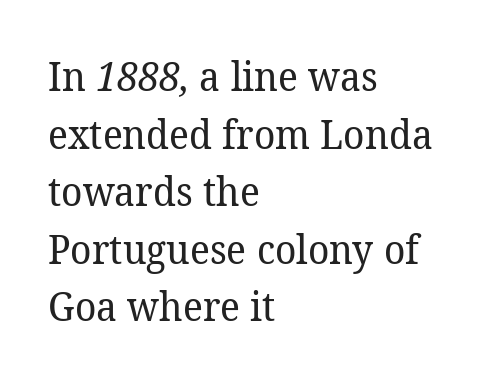
The image shows 40 px regular-weight serif type; set left-aligned, normal line spacing (1.44x), normal letter spacing, not underlined; low stroke contrast and a medium x-height.
